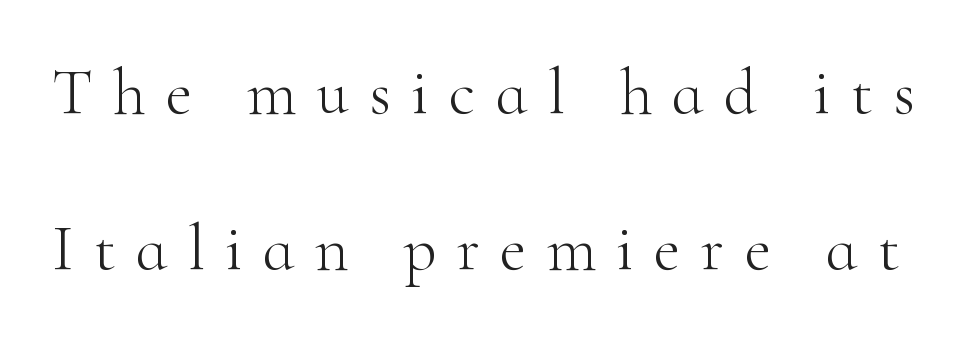
The image shows 65 px light serif type, upright; set loose line spacing (2.4x), unusually wide letter spacing (+0.31 em), not underlined; high stroke contrast and a small x-height.
